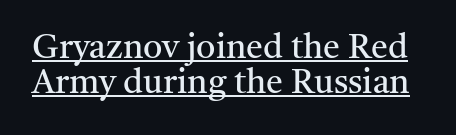
The image shows 34 px regular-weight serif type, upright; set tight line spacing (1.03x), normal letter spacing, underlined; medium stroke contrast and a medium x-height.
